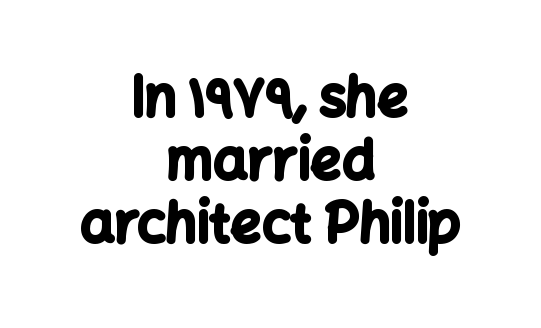
{"serif": "no", "italic": "no", "bold": "yes", "weight": "bold", "width": "normal", "stroke_contrast": "low", "x_height": "medium", "monospaced": "no", "underline": "no", "align": "center", "line_spacing_ratio": 1.17, "letter_spacing": "normal", "letter_spacing_em": 0.0, "glyph_px": 54}
